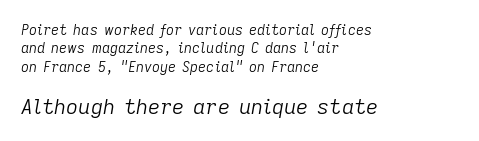
{"italic": "yes", "lean": "right", "slant_degrees": 9, "bold": "no", "underline": "no", "align": "left", "line_spacing": "normal", "line_spacing_ratio": 1.31, "letter_spacing": "normal", "letter_spacing_em": 0.0, "larger_block": "second", "size_ratio": 1.5, "glyph_px": 21}
